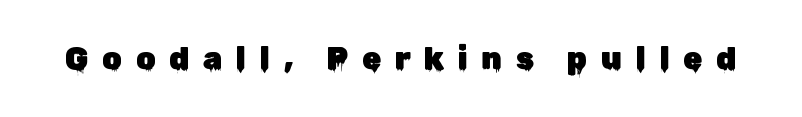
Q: Is the text italic (slanted)? A: No, it is upright.
Q: Is the typeface a serif or a sans-serif typeface? A: Sans-serif.
Q: Is the text underlined? A: No.
Q: Is the spacing between letters normal or unusually wide? A: Unusually wide.
Q: Width (condensed, normal, or wide)? A: Normal.
Q: Stroke contrast? A: Low.
Q: x-height? A: Medium.
Q: Monospaced? A: No.
